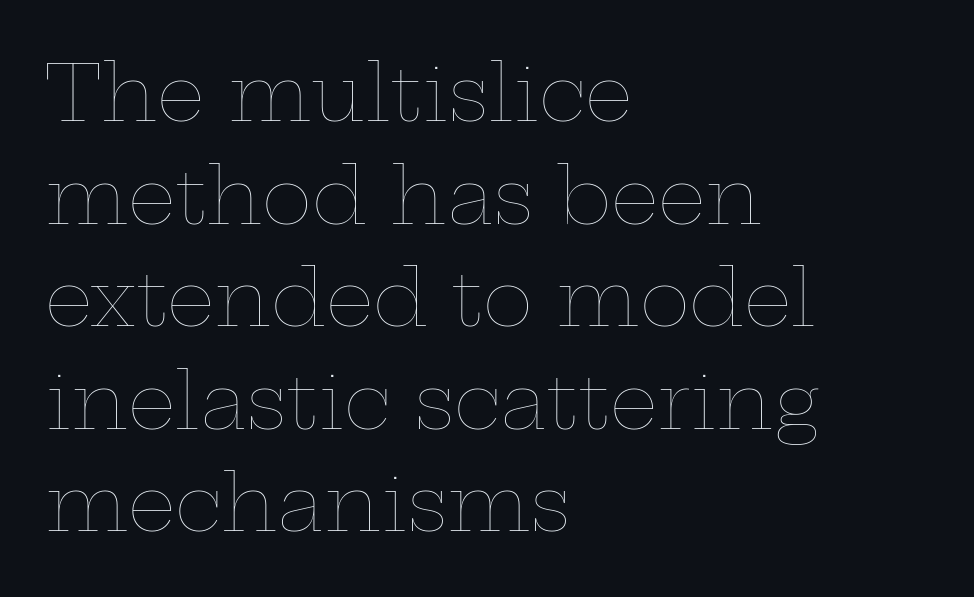
{"italic": "no", "bold": "no", "weight": "thin", "width": "wide", "stroke_contrast": "low", "x_height": "medium", "monospaced": "no", "underline": "no", "align": "left", "line_spacing": "normal", "line_spacing_ratio": 1.35, "letter_spacing": "normal", "letter_spacing_em": 0.0, "glyph_px": 76}
